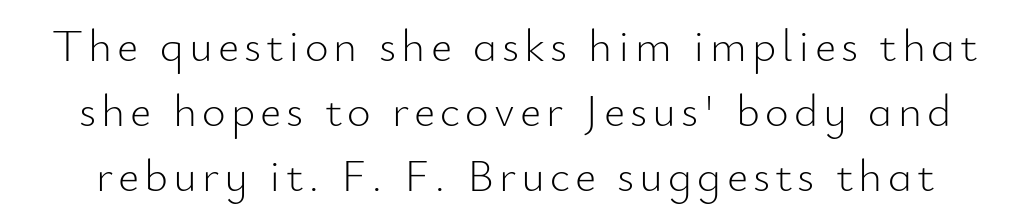
{"serif": "no", "italic": "no", "bold": "no", "weight": "light", "width": "normal", "stroke_contrast": "low", "x_height": "small", "monospaced": "no", "underline": "no", "line_spacing": "normal", "line_spacing_ratio": 1.41, "glyph_px": 46}
